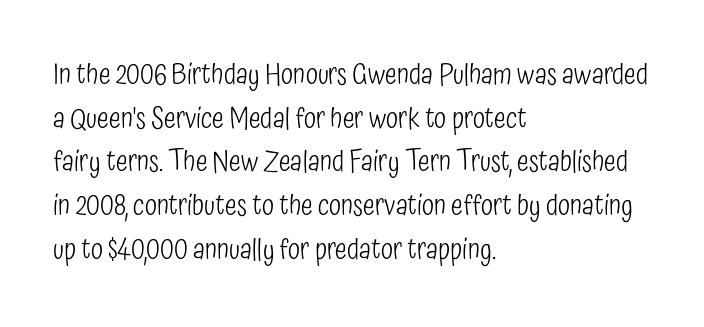
Q: Is the text bold? A: No.
Q: Is the text italic (slanted)? A: No, it is upright.
Q: Is the typeface a serif or a sans-serif typeface? A: Sans-serif.
Q: Is the text underlined? A: No.
Q: How is the paragraph aligned? A: Left-aligned.
Q: Is the spacing between letters normal or unusually wide? A: Normal.
Q: Is the spacing between lines tight, normal or loose? A: Normal.
Q: Width (condensed, normal, or wide)? A: Condensed.
Q: Stroke contrast? A: Low.
Q: x-height? A: Medium.
Q: Monospaced? A: No.
